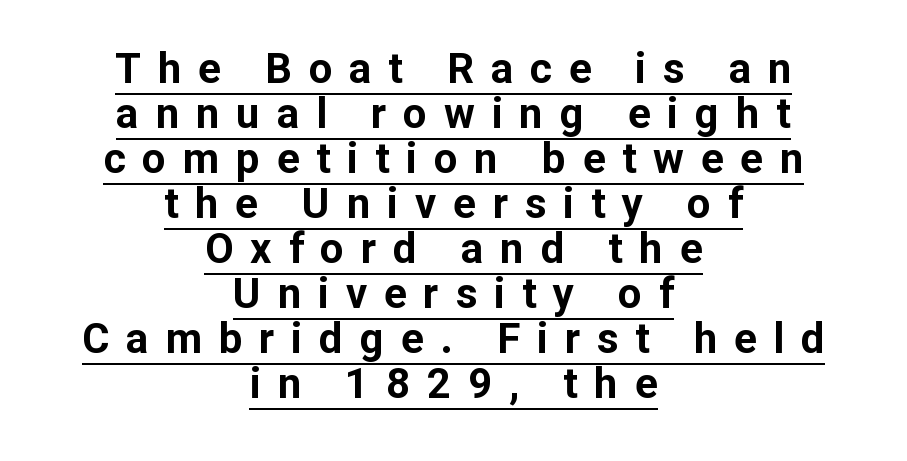
Look at the stroke-to-counter ratio: heavy, a bold. Italic: no, the glyphs are upright roman. You could not count columns in this text — the font is proportionally spaced. What stands out about the letter spacing? Its width — letters are far apart.
